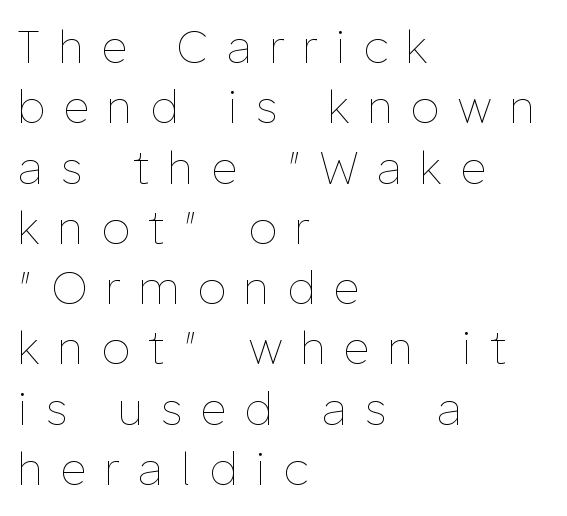
Q: Is the text bold? A: No.
Q: Is the text italic (slanted)? A: No, it is upright.
Q: Is the text underlined? A: No.
Q: How is the paragraph aligned? A: Left-aligned.
Q: Is the spacing between letters normal or unusually wide? A: Unusually wide.
Q: Is the spacing between lines tight, normal or loose? A: Normal.
Q: Width (condensed, normal, or wide)? A: Normal.
Q: Stroke contrast? A: Low.
Q: x-height? A: Medium.
Q: Monospaced? A: No.
